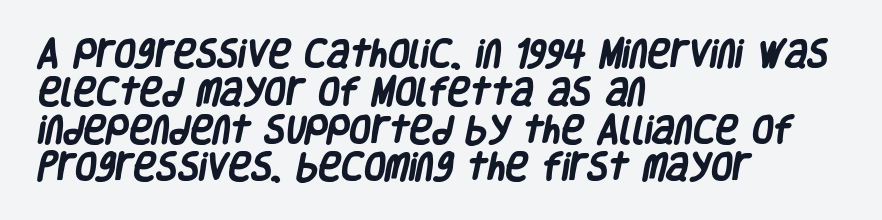
Q: Is the text bold? A: Yes.
Q: Is the typeface a serif or a sans-serif typeface? A: Sans-serif.
Q: Is the text underlined? A: No.
Q: How is the paragraph aligned? A: Left-aligned.
Q: Is the spacing between letters normal or unusually wide? A: Normal.
Q: Width (condensed, normal, or wide)? A: Condensed.
Q: Stroke contrast? A: Low.
Q: x-height? A: Large.
Q: Monospaced? A: No.
